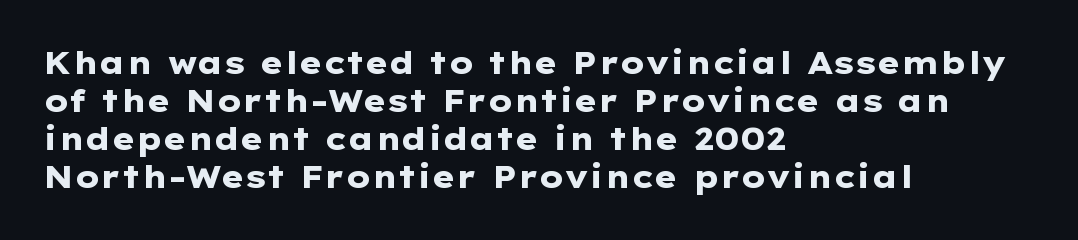
Words appear dense and cohesive because spacing is normal. Typesetter's note: full bold, strokes at maximum text heaviness. This sample has the flowing, uneven cadence of proportional lettering. Examine the stroke ends and you'll find no serifs. This is roman type, the default non-slanted kind.
